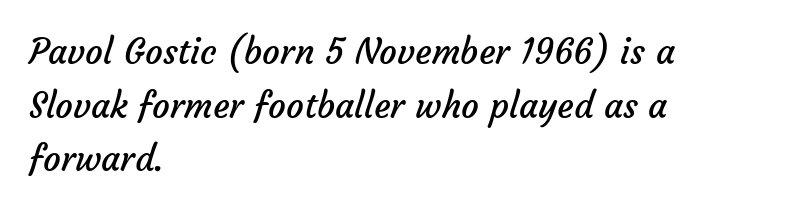
Q: Is the text bold? A: No.
Q: Is the typeface a serif or a sans-serif typeface? A: Sans-serif.
Q: Is the text underlined? A: No.
Q: How is the paragraph aligned? A: Left-aligned.
Q: Is the spacing between letters normal or unusually wide? A: Normal.
Q: Is the spacing between lines tight, normal or loose? A: Normal.
Q: Width (condensed, normal, or wide)? A: Normal.
Q: Stroke contrast? A: Low.
Q: x-height? A: Medium.
Q: Monospaced? A: No.
